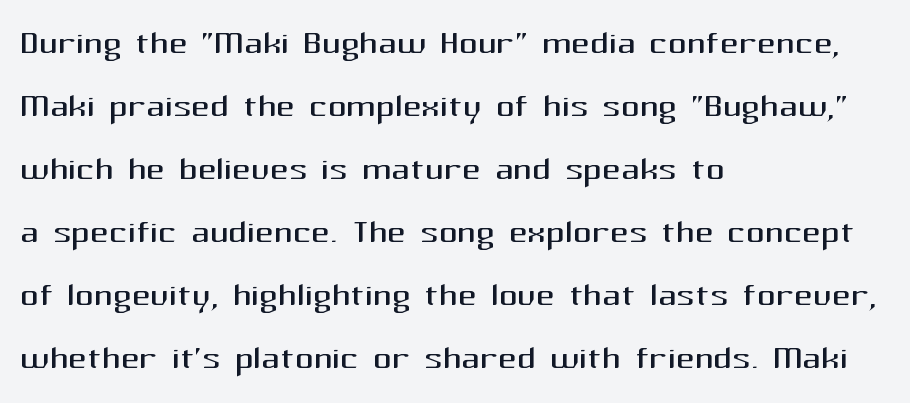
The image shows 46 px regular-weight sans-serif type, upright; set left-aligned, normal line spacing (1.37x), normal letter spacing, not underlined; medium stroke contrast and a medium x-height.
